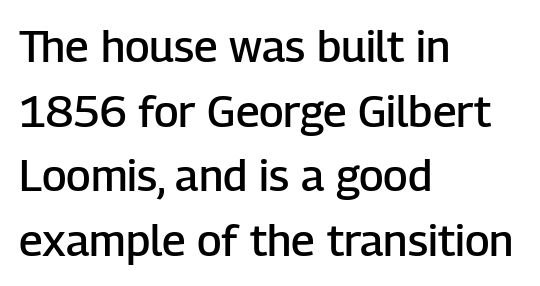
{"serif": "no", "italic": "no", "bold": "semi", "weight": "semibold", "width": "normal", "stroke_contrast": "low", "x_height": "medium", "monospaced": "no", "underline": "no", "align": "left", "line_spacing": "normal", "line_spacing_ratio": 1.47, "letter_spacing": "normal", "letter_spacing_em": 0.0, "glyph_px": 44}
